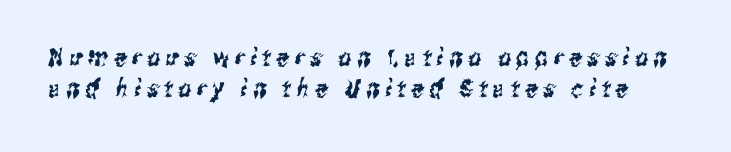
The image shows 25 px text type; set normal line spacing (1.26x), unusually wide letter spacing (+0.23 em), not underlined.
